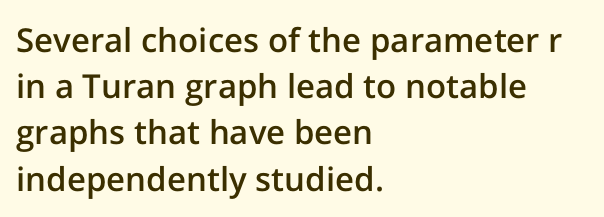
The image shows 33 px semibold sans-serif type, upright; set left-aligned, normal line spacing (1.4x), normal letter spacing, not underlined; low stroke contrast and a medium x-height.
